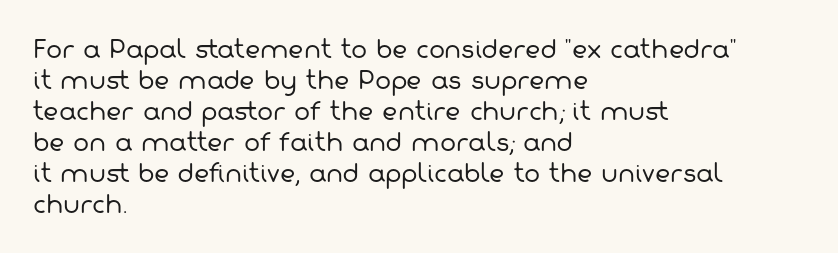
Descenders hang freely into open space. Weight: regular or lighter. One glance says typical: line gaps are just what's usual. You could call the tracking neutral — neither tight nor loose. If you drew a ruler down the left edge, every line would touch it.
